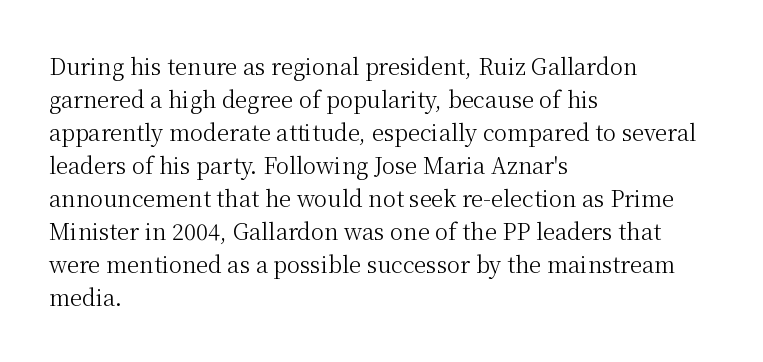
The image shows 22 px text type, upright; set left-aligned, normal line spacing (1.5x), normal letter spacing, not underlined.
